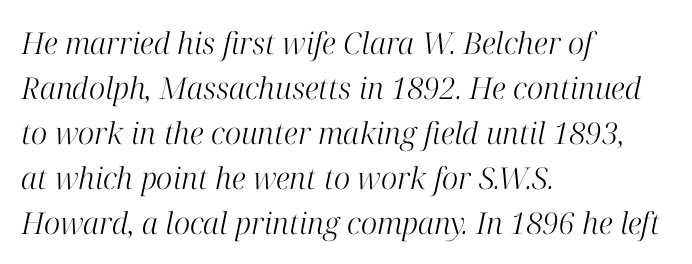
Observe the serifs anchoring each vertical stroke in this sample. Italic? Definitely — the glyphs are oblique. The rendering uses a moderate line-height, typical for paragraphs. The type is set solid horizontally, with unmodified tracking. These lines are set flush left with a ragged right edge. Weight: in the light-to-regular range.
